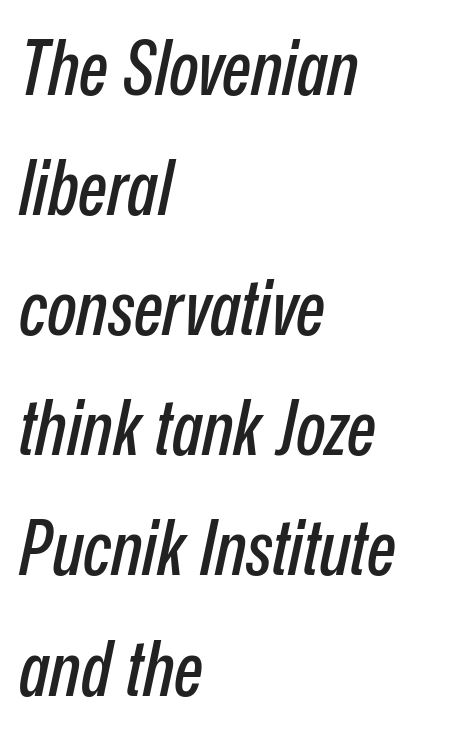
Q: Is the text italic (slanted)? A: Yes, it leans right by about 12 degrees.
Q: Is the text underlined? A: No.
Q: How is the paragraph aligned? A: Left-aligned.
Q: Is the spacing between letters normal or unusually wide? A: Normal.
Q: Is the spacing between lines tight, normal or loose? A: Normal.
Q: Width (condensed, normal, or wide)? A: Condensed.
Q: Stroke contrast? A: Low.
Q: x-height? A: Medium.
Q: Monospaced? A: No.
